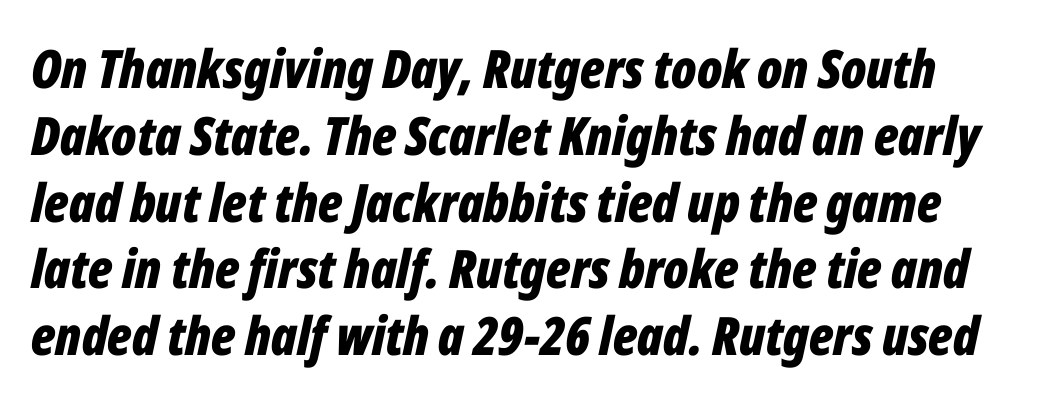
Beneath every word, the page is bare. The leading is moderate, giving the passage an even texture. The specimen reads as italic at a glance. The typesetting leans heavy: a genuine bold. A typesetter would call this proportional, since set widths differ per character.
